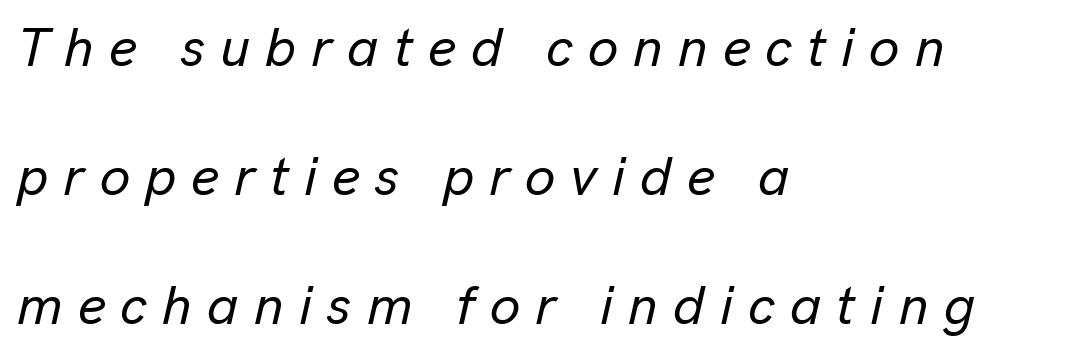
{"italic": "yes", "lean": "right", "slant_degrees": 13, "width": "normal", "stroke_contrast": "low", "x_height": "medium", "monospaced": "no", "underline": "no", "align": "left", "line_spacing": "loose", "line_spacing_ratio": 2.39, "letter_spacing": "wide", "letter_spacing_em": 0.28, "glyph_px": 54}
